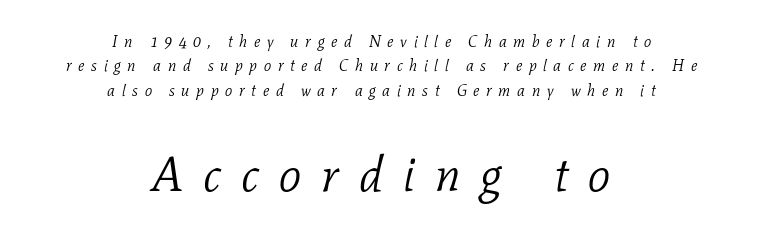
The image shows 49 px light serif type, italic (leaning right); set centered, normal line spacing (1.53x), unusually wide letter spacing (+0.41 em), not underlined; the second (bottom) block is 3.06x larger; low stroke contrast and a medium x-height.
